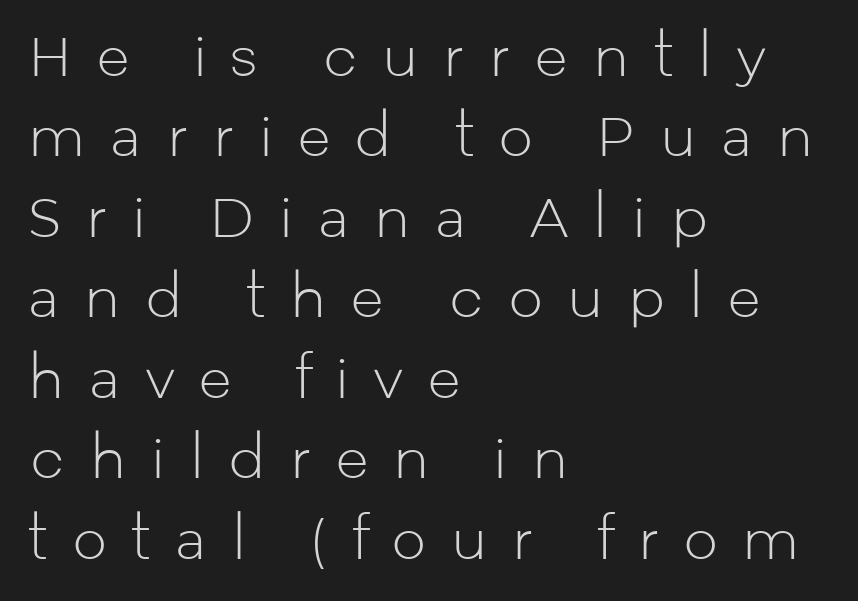
The paragraph has a hard left edge and a soft right edge. Has an underline been added? It has not. The font's upright variant was chosen for this text. This sample keeps an unexceptional amount of space between lines. The passage shown is not bold in any degree.
